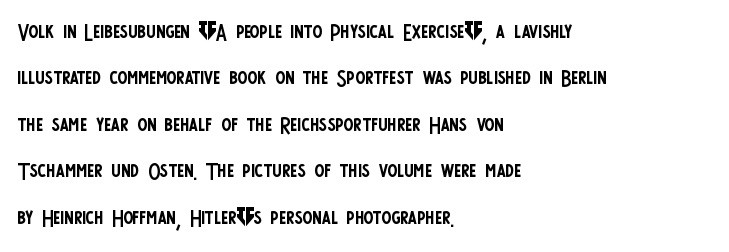
Q: Is the text bold? A: No.
Q: Is the text italic (slanted)? A: No, it is upright.
Q: Is the typeface a serif or a sans-serif typeface? A: Sans-serif.
Q: Is the text underlined? A: No.
Q: How is the paragraph aligned? A: Left-aligned.
Q: Is the spacing between letters normal or unusually wide? A: Normal.
Q: Is the spacing between lines tight, normal or loose? A: Normal.
Q: Width (condensed, normal, or wide)? A: Condensed.
Q: Stroke contrast? A: Low.
Q: x-height? A: Large.
Q: Monospaced? A: No.
